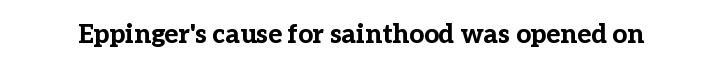
Q: Is the text bold? A: Yes.
Q: Is the text italic (slanted)? A: No, it is upright.
Q: Is the text underlined? A: No.
Q: Is the spacing between letters normal or unusually wide? A: Normal.
